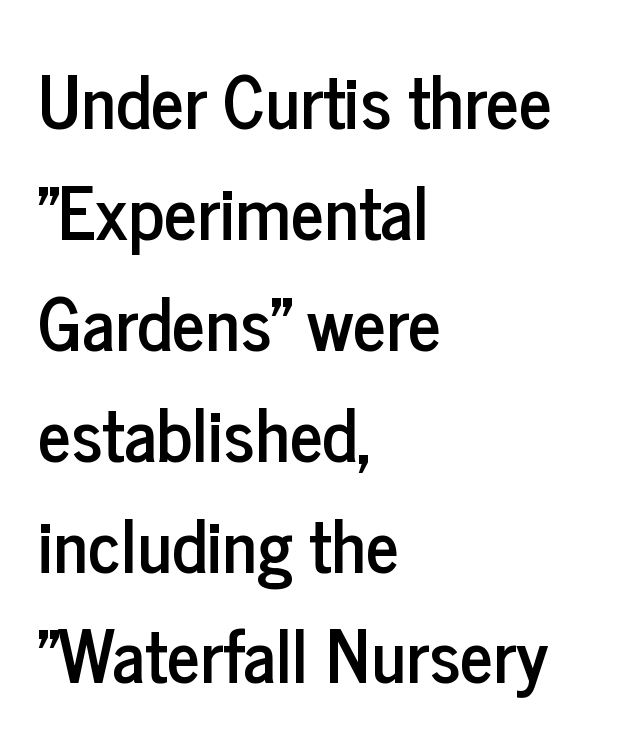
Ascenders rise straight up at ninety degrees. A typesetter would call this proportional, since set widths differ per character. If you drew a ruler down the left edge, every line would touch it. The passage shown has conventional tracking throughout.
